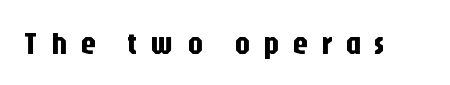
The image shows 31 px condensed sans-serif type, upright; set unusually wide letter spacing (+0.42 em), not underlined; low stroke contrast and a large x-height.
